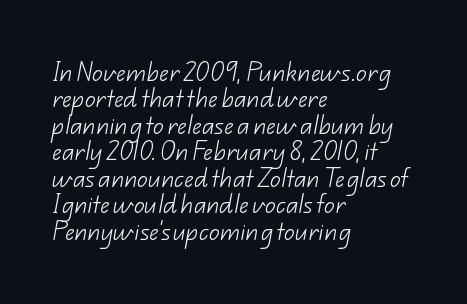
There is no visible air inserted between adjacent glyphs. A quiet, ordinary-to-light weight characterises the typeface. Bare-footed words on every line. The setting favours the left margin, as ordinary paragraphs usually do.
